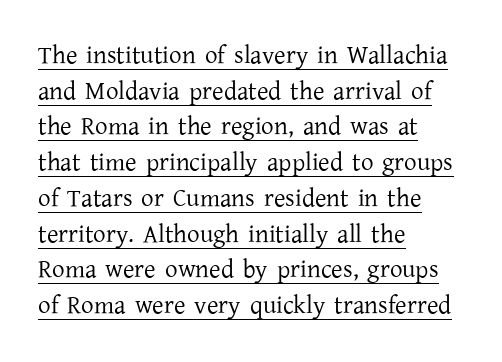
Q: Is the text bold? A: No.
Q: Is the text italic (slanted)? A: No, it is upright.
Q: Is the text underlined? A: Yes.
Q: How is the paragraph aligned? A: Left-aligned.
Q: Is the spacing between letters normal or unusually wide? A: Normal.
Q: Is the spacing between lines tight, normal or loose? A: Normal.
